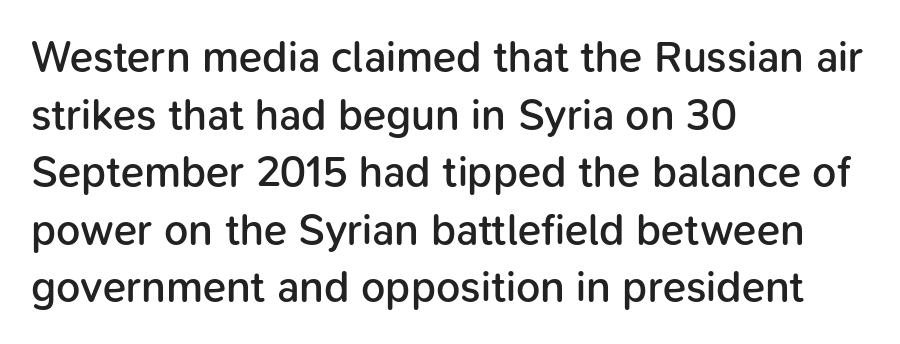
Q: Is the text bold? A: Semi-bold.
Q: Is the text italic (slanted)? A: No, it is upright.
Q: Is the typeface a serif or a sans-serif typeface? A: Sans-serif.
Q: Is the text underlined? A: No.
Q: How is the paragraph aligned? A: Left-aligned.
Q: Is the spacing between letters normal or unusually wide? A: Normal.
Q: Is the spacing between lines tight, normal or loose? A: Normal.
Q: Width (condensed, normal, or wide)? A: Normal.
Q: Stroke contrast? A: Low.
Q: x-height? A: Medium.
Q: Monospaced? A: No.
